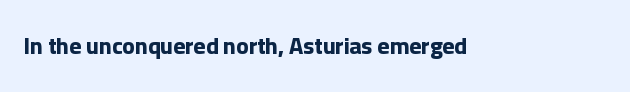
Notice how thick the strokes are: this is what a full bold looks like. In terms of letterspacing, this is plain default setting. The specimen omits any rule beneath the text block's lines. The lettering stays uniformly vertical, giving the passage a roman look.
